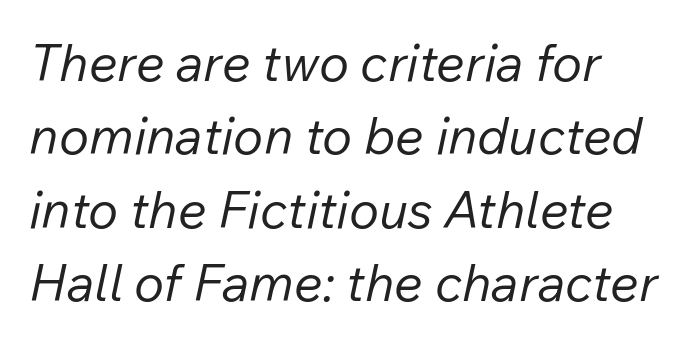
{"italic": "yes", "lean": "right", "slant_degrees": 12, "bold": "no", "weight": "regular", "width": "normal", "stroke_contrast": "low", "x_height": "medium", "monospaced": "no", "underline": "no", "line_spacing": "normal", "line_spacing_ratio": 1.44, "letter_spacing": "normal", "letter_spacing_em": 0.0, "glyph_px": 51}
